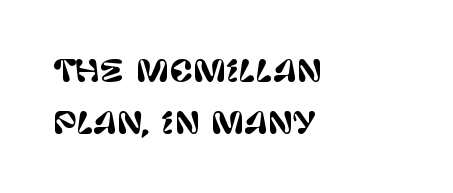
{"serif": "no", "width": "normal", "stroke_contrast": "low", "x_height": "large", "monospaced": "no", "underline": "no", "align": "left", "line_spacing_ratio": 1.79, "letter_spacing": "normal", "letter_spacing_em": 0.0, "glyph_px": 29}
